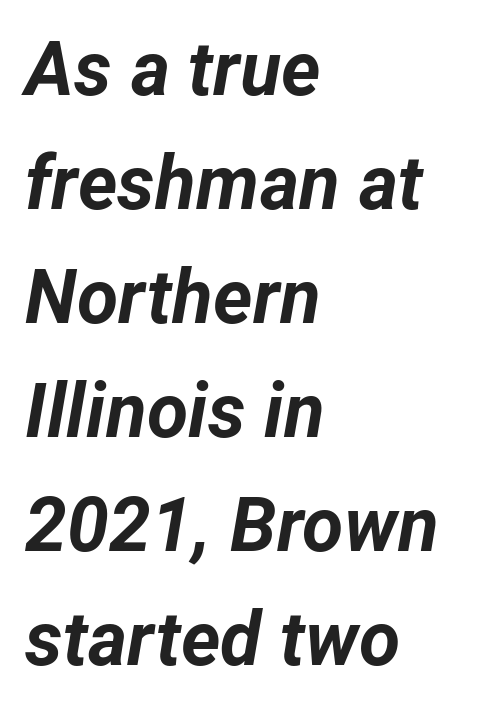
Q: Is the text bold? A: Yes.
Q: Is the text italic (slanted)? A: Yes, it leans right by about 12 degrees.
Q: Is the text underlined? A: No.
Q: How is the paragraph aligned? A: Left-aligned.
Q: Is the spacing between letters normal or unusually wide? A: Normal.
Q: Is the spacing between lines tight, normal or loose? A: Normal.
Q: Width (condensed, normal, or wide)? A: Normal.
Q: Stroke contrast? A: Low.
Q: x-height? A: Medium.
Q: Monospaced? A: No.
